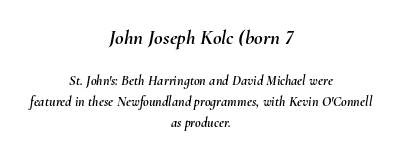
{"italic": "yes", "lean": "right", "slant_degrees": 10, "underline": "no", "align": "center", "line_spacing": "normal", "line_spacing_ratio": 1.5, "letter_spacing": "normal", "letter_spacing_em": 0.0, "larger_block": "first", "size_ratio": 1.5, "glyph_px": 21}
